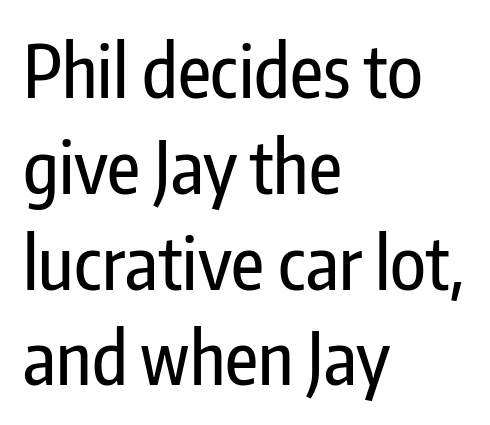
The image shows 72 px condensed sans-serif type, upright; set left-aligned, normal line spacing (1.33x), normal letter spacing, not underlined; low stroke contrast and a medium x-height.
